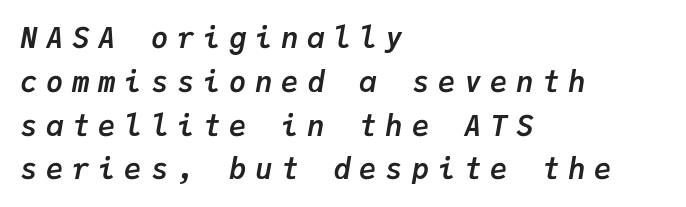
The image shows 29 px semibold type, italic (leaning right), monospaced; set left-aligned, normal line spacing (1.51x), unusually wide letter spacing (+0.3 em), not underlined; low stroke contrast and a medium x-height.
